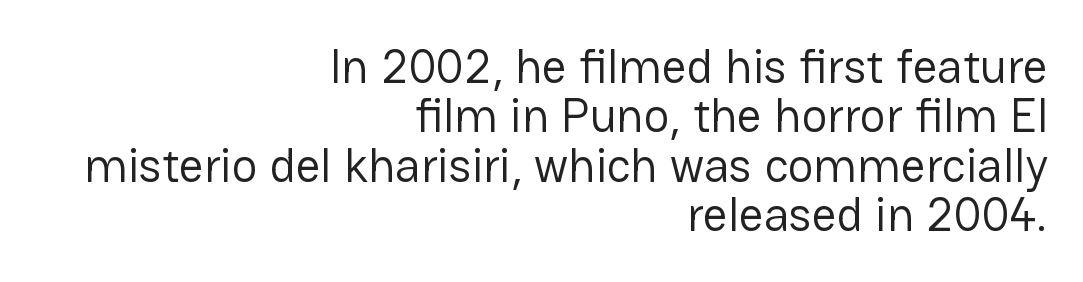
The image shows 48 px regular-weight sans-serif type, upright; set right-aligned, tight line spacing (1.03x), normal letter spacing, not underlined; low stroke contrast and a medium x-height.
